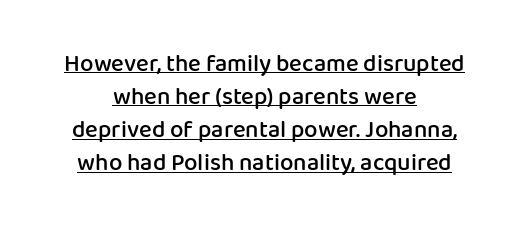
{"italic": "no", "bold": "semi", "underline": "yes", "align": "center", "line_spacing": "normal", "line_spacing_ratio": 1.38, "letter_spacing": "normal", "letter_spacing_em": 0.0, "glyph_px": 24}
